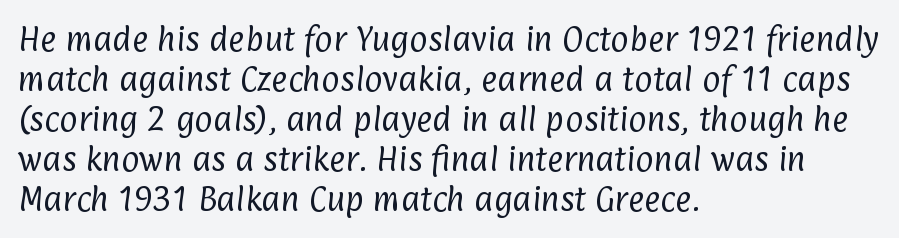
The image shows 28 px regular-weight, condensed sans-serif type; set left-aligned, normal line spacing (1.43x), normal letter spacing, not underlined; low stroke contrast and a medium x-height.
